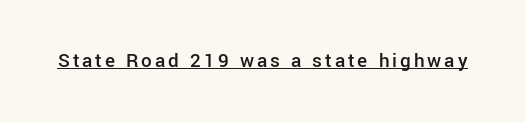
{"italic": "no", "bold": "semi", "underline": "yes", "glyph_px": 21}
